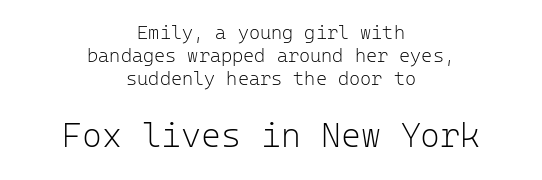
The image shows 34 px light sans-serif type, upright, monospaced; set centered, line spacing 1.21x, normal letter spacing, not underlined; the second (bottom) block is 1.79x larger; low stroke contrast and a medium x-height.
